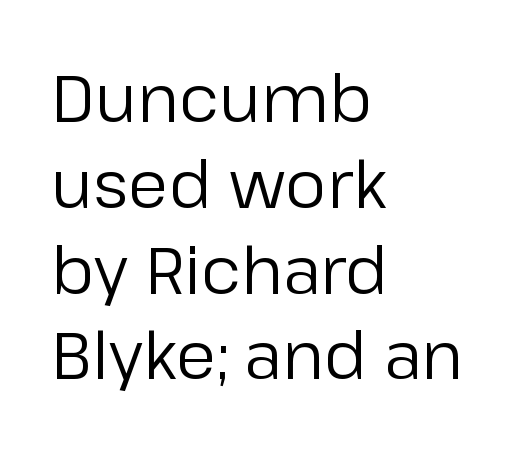
Q: Is the text bold? A: No.
Q: Is the text italic (slanted)? A: No, it is upright.
Q: Is the typeface a serif or a sans-serif typeface? A: Sans-serif.
Q: Is the text underlined? A: No.
Q: How is the paragraph aligned? A: Left-aligned.
Q: Is the spacing between letters normal or unusually wide? A: Normal.
Q: Is the spacing between lines tight, normal or loose? A: Normal.
Q: Width (condensed, normal, or wide)? A: Normal.
Q: Stroke contrast? A: Low.
Q: x-height? A: Medium.
Q: Monospaced? A: No.
